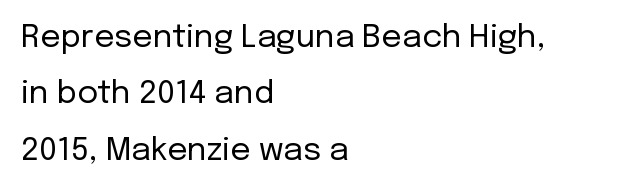
Stroke mass is kept to a normal reading level or below. Note the varied advance widths — an 'i' is clearly narrower than an 'm'. Letters rest on an invisible, unmarked baseline. The typeface chosen for these lines omits serifs.
